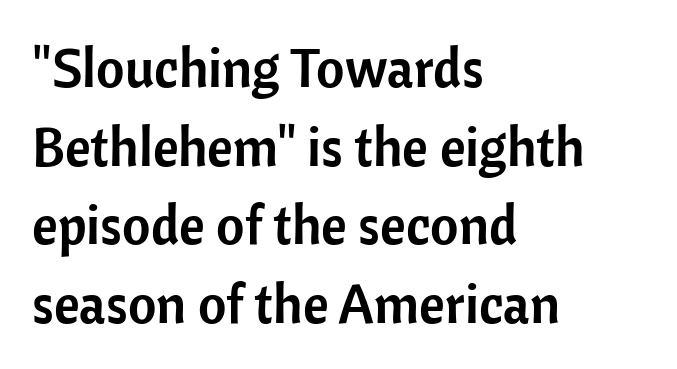
Proportional: the letters do not fall into vertical columns. The face used here is a sans, in the tradition of grotesques and geometrics. Rule under the text: the space is simply empty. Horizontal bands of white between lines are of average thickness. Characters remain perfectly vertical along every line.
